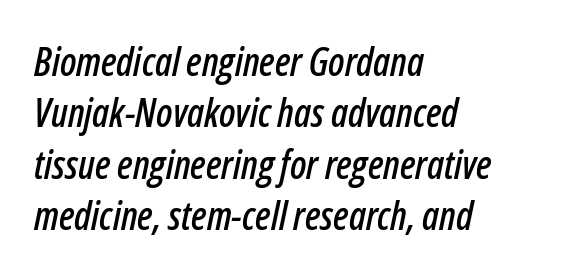
{"italic": "yes", "lean": "right", "slant_degrees": 12, "width": "condensed", "stroke_contrast": "low", "x_height": "medium", "monospaced": "no", "underline": "no", "align": "left", "line_spacing": "normal", "line_spacing_ratio": 1.32, "letter_spacing": "normal", "letter_spacing_em": 0.0, "glyph_px": 39}
